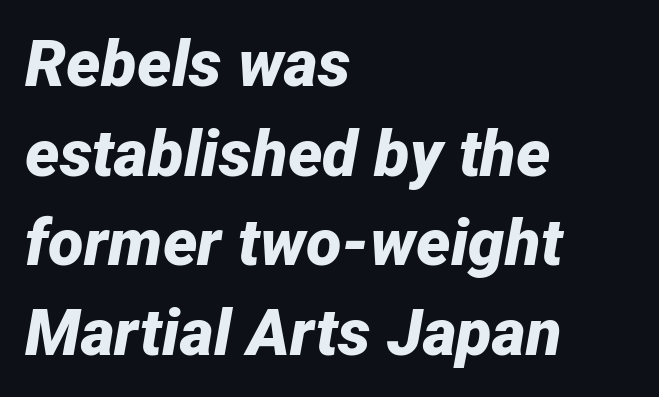
Q: Is the text bold? A: Yes.
Q: Is the text italic (slanted)? A: Yes, it leans right by about 12 degrees.
Q: Is the text underlined? A: No.
Q: How is the paragraph aligned? A: Left-aligned.
Q: Is the spacing between letters normal or unusually wide? A: Normal.
Q: Is the spacing between lines tight, normal or loose? A: Normal.
Q: Width (condensed, normal, or wide)? A: Normal.
Q: Stroke contrast? A: Low.
Q: x-height? A: Medium.
Q: Monospaced? A: No.
